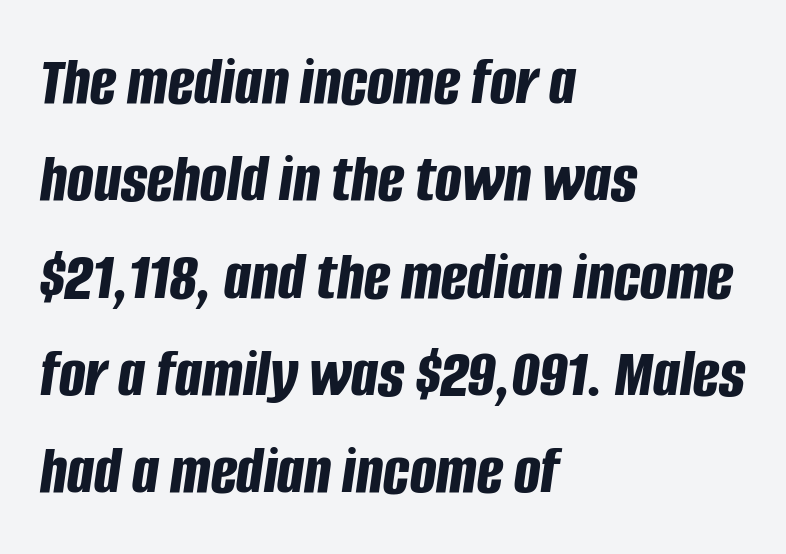
Q: Is the text bold? A: Yes.
Q: Is the text italic (slanted)? A: Yes, it leans right by about 8 degrees.
Q: Is the text underlined? A: No.
Q: How is the paragraph aligned? A: Left-aligned.
Q: Is the spacing between letters normal or unusually wide? A: Normal.
Q: Is the spacing between lines tight, normal or loose? A: Normal.
Q: Width (condensed, normal, or wide)? A: Condensed.
Q: Stroke contrast? A: Low.
Q: x-height? A: Large.
Q: Monospaced? A: No.
